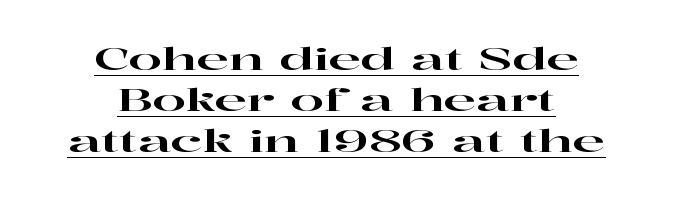
The image shows 30 px wide serif type, upright; set centered, normal line spacing (1.37x), normal letter spacing, underlined; high stroke contrast and a medium x-height.
